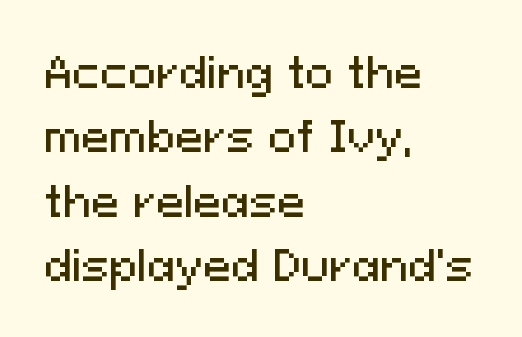
The typesetter chose a ragged-right arrangement here. Font category for this specimen: sans-serif. Posture: upright roman. Standard letterfit; no display-style spreading of the glyphs.
